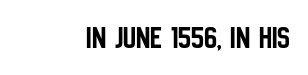
The image shows 32 px condensed sans-serif type, upright; set right-aligned, normal letter spacing, not underlined; low stroke contrast and a large x-height.
